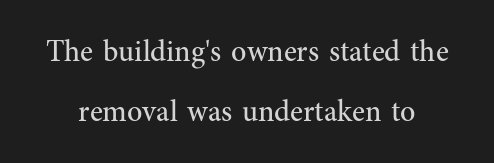
Quick note: underline off. Vertical spacing — loose. Each letter keeps its own natural width here, so spacing adapts to shape. Honestly, the letter spacing is just normal — you wouldn't notice it. The face looks like a standard text weight, possibly lighter.
